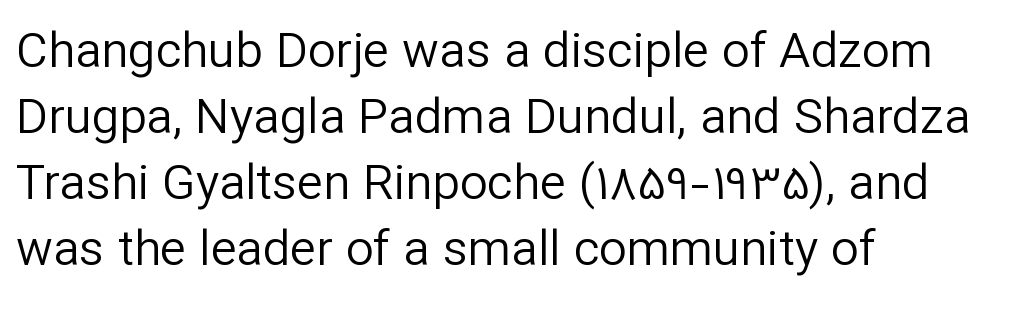
Q: Is the text bold? A: No.
Q: Is the text italic (slanted)? A: No, it is upright.
Q: Is the typeface a serif or a sans-serif typeface? A: Sans-serif.
Q: Is the text underlined? A: No.
Q: How is the paragraph aligned? A: Left-aligned.
Q: Is the spacing between letters normal or unusually wide? A: Normal.
Q: Is the spacing between lines tight, normal or loose? A: Normal.
Q: Width (condensed, normal, or wide)? A: Normal.
Q: Stroke contrast? A: Low.
Q: x-height? A: Medium.
Q: Monospaced? A: No.
